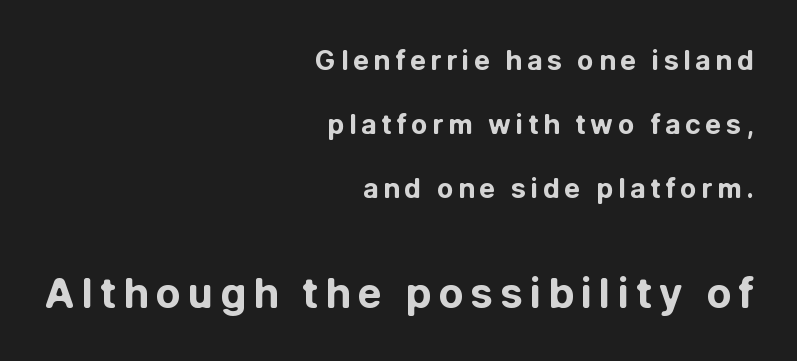
This sample uses an upright cut, with every glyph sitting square on the baseline. The setting favours the right margin, as signatures and pull-quotes sometimes do. Is this a fixed-width face? No — the glyphs have proportional, varying widths. Notice how thick the strokes are: this is what a full bold looks like.
